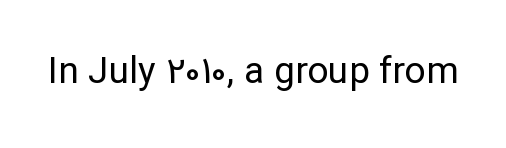
Q: Is the text bold? A: No.
Q: Is the text italic (slanted)? A: No, it is upright.
Q: Is the typeface a serif or a sans-serif typeface? A: Sans-serif.
Q: Is the text underlined? A: No.
Q: Is the spacing between letters normal or unusually wide? A: Normal.
Q: Width (condensed, normal, or wide)? A: Normal.
Q: Stroke contrast? A: Low.
Q: x-height? A: Medium.
Q: Monospaced? A: No.
